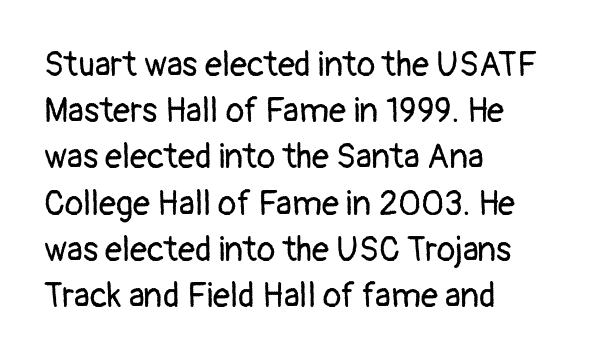
Stems and bowls with no extra thickness — not bold. A normal amount of white space separates one row of letters from the next. These lines are set flush left with a ragged right edge. Note the varied advance widths — an 'i' is clearly narrower than an 'm'. Observe the absence of serifs on each vertical stroke in this sample.
